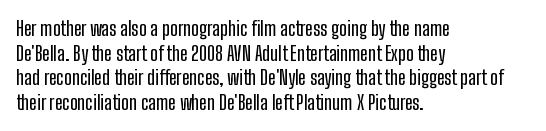
The image shows 20 px text type, upright; set left-aligned, line spacing 1.23x, normal letter spacing, not underlined.
